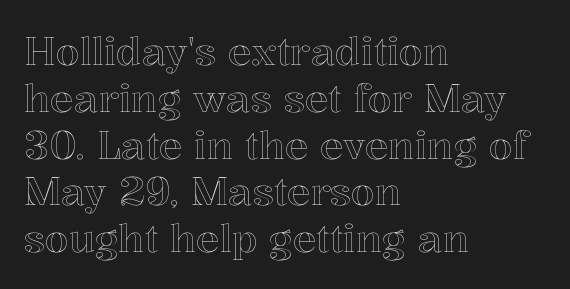
Q: Is the text italic (slanted)? A: No, it is upright.
Q: Is the text underlined? A: No.
Q: How is the paragraph aligned? A: Left-aligned.
Q: Is the spacing between letters normal or unusually wide? A: Normal.
Q: Width (condensed, normal, or wide)? A: Normal.
Q: x-height? A: Medium.
Q: Monospaced? A: No.
